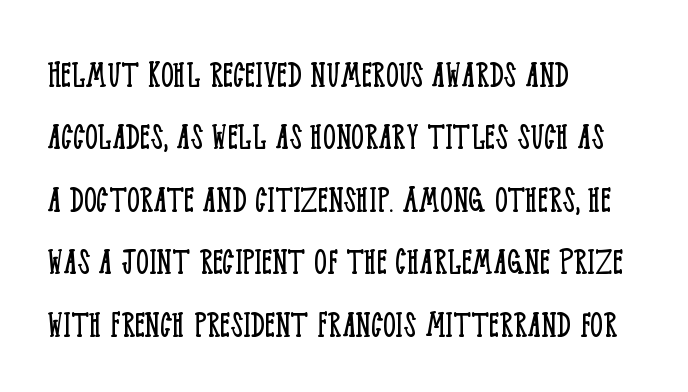
The image shows 40 px light, condensed serif type, upright; set left-aligned, normal line spacing (1.56x), normal letter spacing, not underlined; low stroke contrast and a large x-height.
